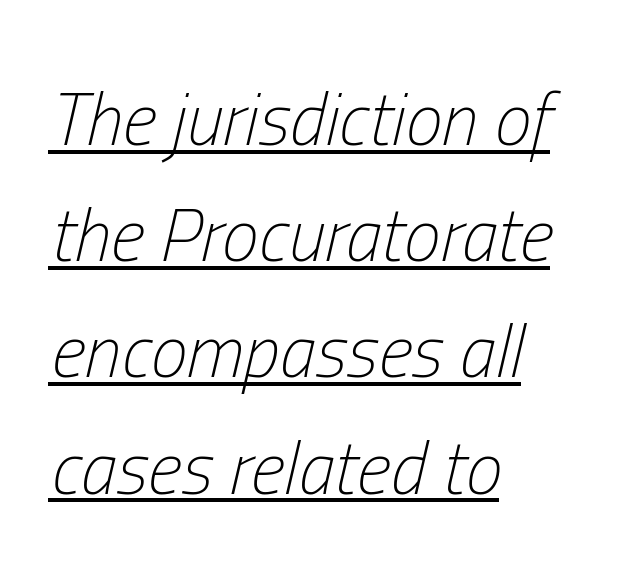
Q: Is the text bold? A: No.
Q: Is the text italic (slanted)? A: Yes, it leans right by about 13 degrees.
Q: Is the text underlined? A: Yes.
Q: How is the paragraph aligned? A: Left-aligned.
Q: Is the spacing between letters normal or unusually wide? A: Normal.
Q: Is the spacing between lines tight, normal or loose? A: Normal.
Q: Width (condensed, normal, or wide)? A: Condensed.
Q: Stroke contrast? A: Low.
Q: x-height? A: Medium.
Q: Monospaced? A: No.
